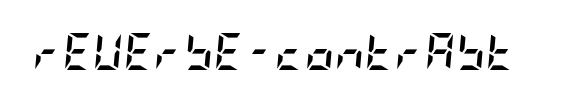
Q: Is the text bold? A: Yes.
Q: Is the text italic (slanted)? A: Yes, it leans right by about 5 degrees.
Q: Is the text underlined? A: No.
Q: Is the spacing between letters normal or unusually wide? A: Normal.
Q: Width (condensed, normal, or wide)? A: Condensed.
Q: Stroke contrast? A: Low.
Q: x-height? A: Large.
